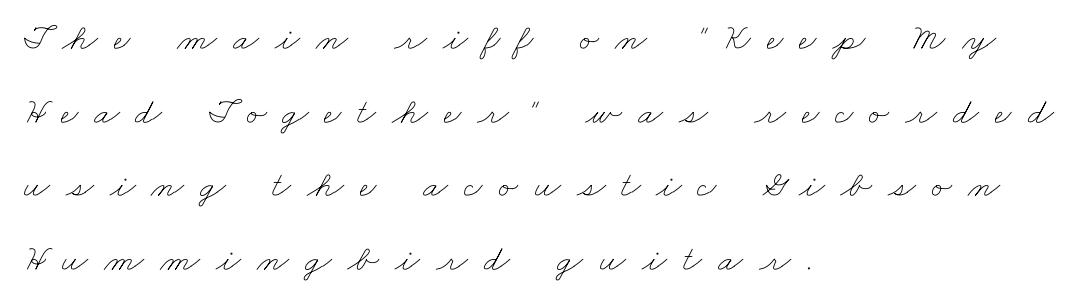
The image shows 37 px thin, wide type; set left-aligned, loose line spacing (1.99x), unusually wide letter spacing (+0.43 em), not underlined; low stroke contrast and a small x-height.
